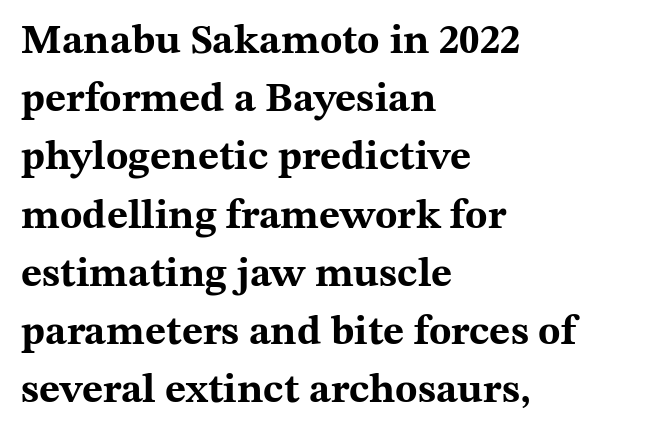
Q: Is the text bold? A: Yes.
Q: Is the text italic (slanted)? A: No, it is upright.
Q: Is the typeface a serif or a sans-serif typeface? A: Serif.
Q: Is the text underlined? A: No.
Q: How is the paragraph aligned? A: Left-aligned.
Q: Is the spacing between letters normal or unusually wide? A: Normal.
Q: Is the spacing between lines tight, normal or loose? A: Normal.
Q: Width (condensed, normal, or wide)? A: Wide.
Q: Stroke contrast? A: Medium.
Q: x-height? A: Medium.
Q: Monospaced? A: No.
